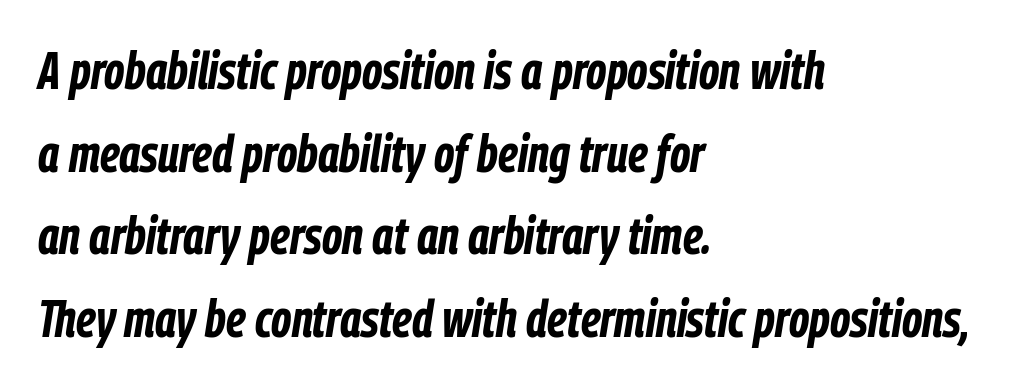
You can tell it's italic because the verticals aren't actually vertical. Compared with typical paragraphs, the rows here are spaced about the same. You'd pick this weight for a headline — it's a proper bold. No word sits above an underline.
